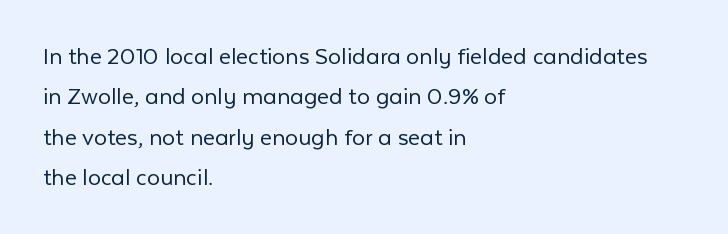
Check the space under the baseline: it is left empty. The type sits square on the baseline with zero lean. Line spacing here is normal. Casual observation: everything's shoved over to the left. Honestly, the letter spacing is just normal — you wouldn't notice it.
